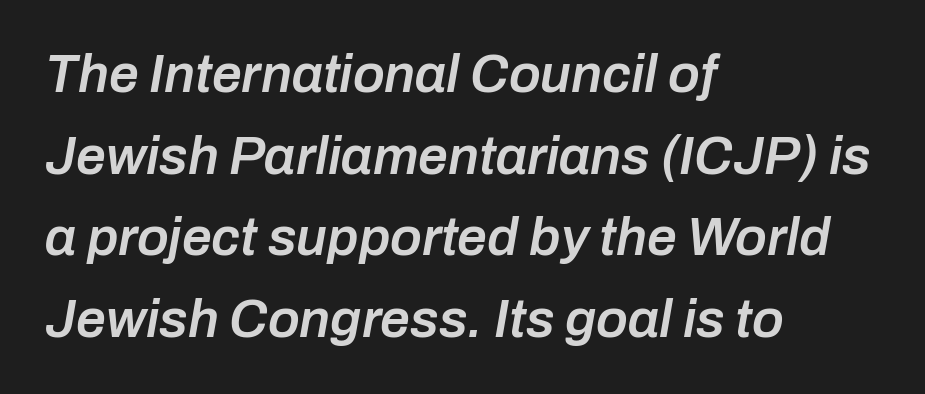
The image shows 53 px semibold type, italic (leaning right); set left-aligned, normal line spacing (1.54x), normal letter spacing, not underlined; low stroke contrast and a medium x-height.
